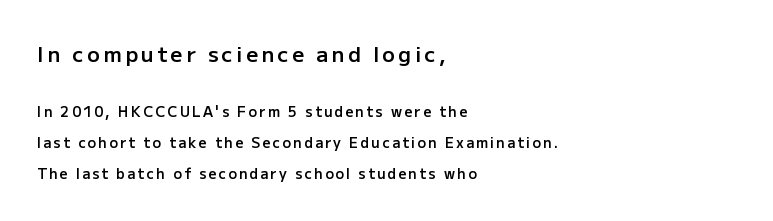
Does the leading feel generous? Absolutely, it's lavish. When letters stand straight like this, we call the style roman or upright. This rendering uses left alignment, leaving the right contour irregular. Larger block? The one above; the one below is distinctly smaller. Descenders are the only things crossing below the line. Heft: intermediate — a semibold.
